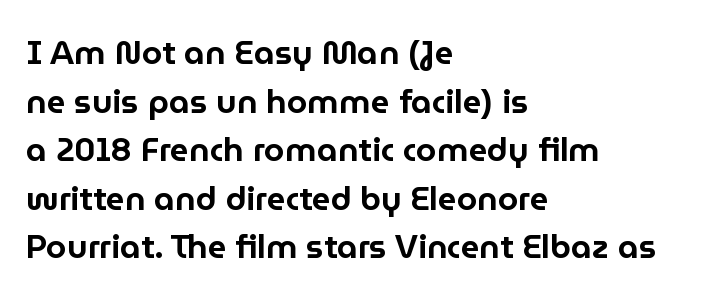
Q: Is the text italic (slanted)? A: No, it is upright.
Q: Is the typeface a serif or a sans-serif typeface? A: Sans-serif.
Q: Is the text underlined? A: No.
Q: How is the paragraph aligned? A: Left-aligned.
Q: Is the spacing between letters normal or unusually wide? A: Normal.
Q: Is the spacing between lines tight, normal or loose? A: Normal.
Q: Width (condensed, normal, or wide)? A: Normal.
Q: Stroke contrast? A: Low.
Q: x-height? A: Medium.
Q: Monospaced? A: No.
